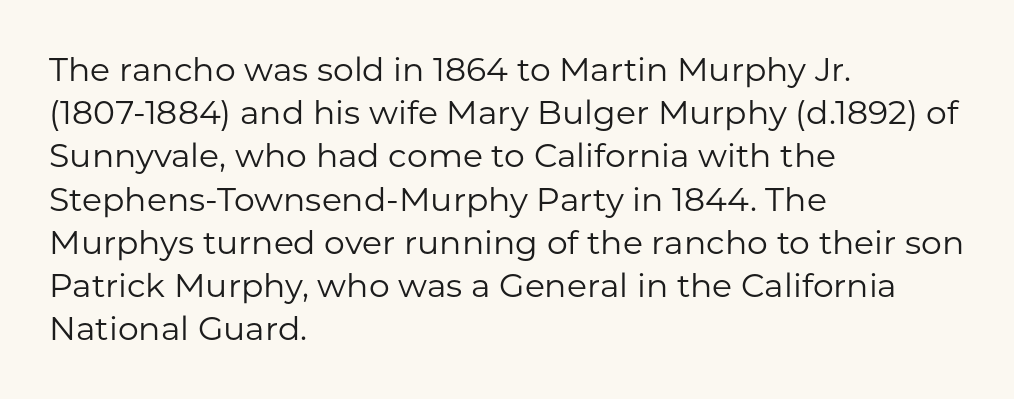
The image shows 33 px regular-weight sans-serif type, upright; set left-aligned, normal line spacing (1.31x), normal letter spacing, not underlined; low stroke contrast and a medium x-height.
